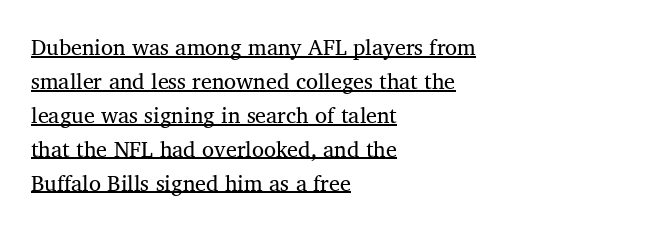
The gaps between neighbouring characters are ordinary and unremarkable. What's the leading like? Ordinary, nothing unusual. If you drew a ruler down the left edge, every line would touch it. The typography opts for an upright posture over an oblique one.
